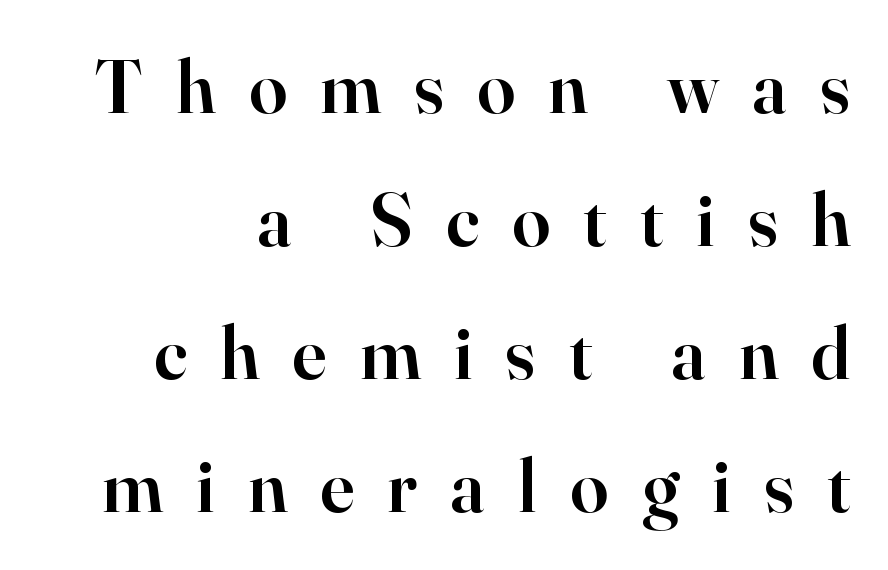
{"serif": "yes", "italic": "no", "bold": "semi", "weight": "semibold", "width": "normal", "stroke_contrast": "high", "x_height": "small", "monospaced": "no", "underline": "no", "line_spacing_ratio": 1.75, "letter_spacing": "wide", "letter_spacing_em": 0.44, "glyph_px": 76}
